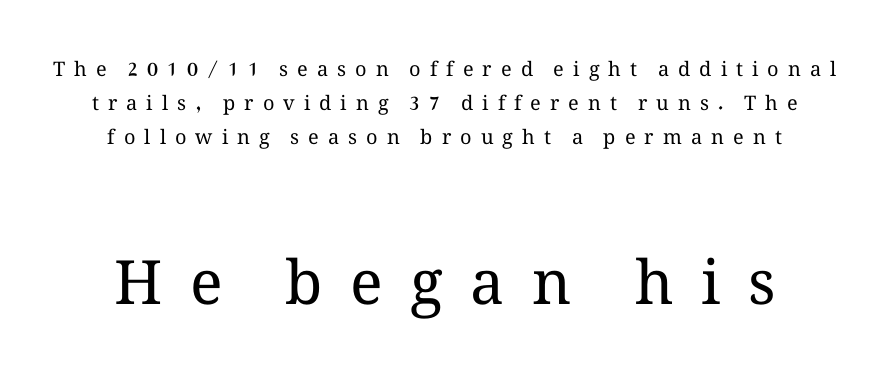
The image shows 61 px regular-weight type, upright; set centered, normal line spacing (1.69x), unusually wide letter spacing (+0.45 em), not underlined; the second (bottom) block is 3.05x larger; medium stroke contrast and a medium x-height.
